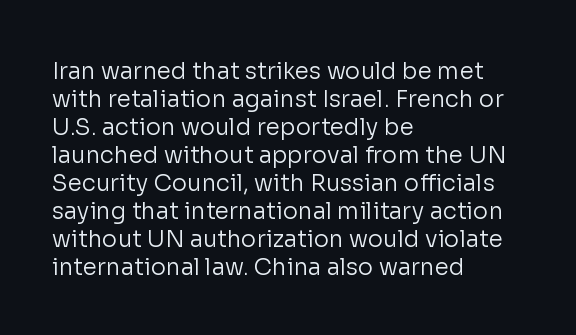
{"italic": "no", "bold": "no", "underline": "no", "align": "left", "line_spacing_ratio": 1.22, "letter_spacing": "normal", "letter_spacing_em": 0.0, "glyph_px": 23}
